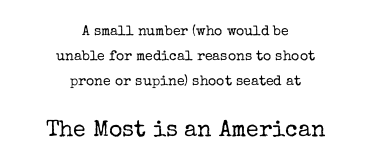
Teacher's note: observe the equal gaps on both sides — that is centered alignment. These glyphs show unthickened strokes, regular width or finer. Anything drawn beneath the words? Only blank space. The lower block of text is set noticeably larger than the block above it. Ascenders rise straight up at ninety degrees. Here the glyphs are tracked normally, forming tight word shapes.
